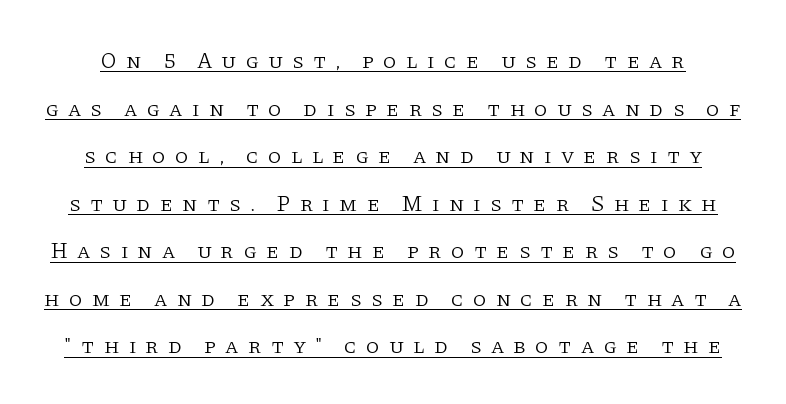
The image shows 22 px text type, upright; set loose line spacing (2.16x), unusually wide letter spacing (+0.41 em), underlined.
